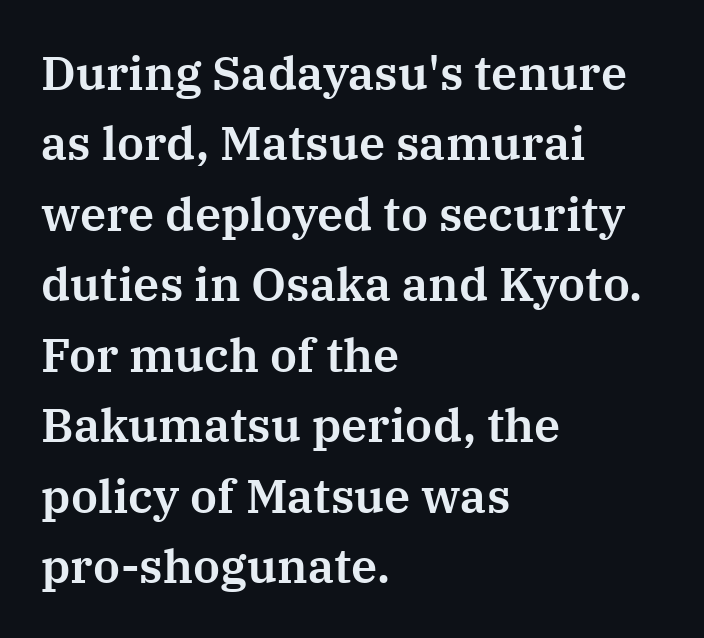
The image shows 47 px serif type, upright; set left-aligned, normal line spacing (1.5x), normal letter spacing, not underlined; medium stroke contrast and a medium x-height.
